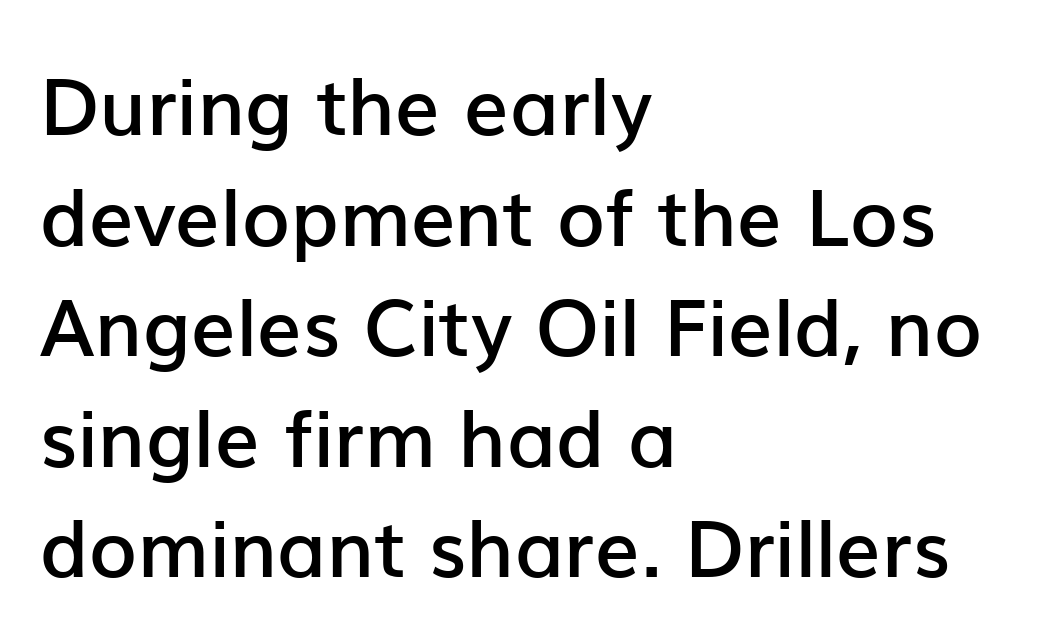
{"serif": "no", "italic": "no", "bold": "semi", "weight": "semibold", "width": "normal", "stroke_contrast": "low", "x_height": "medium", "monospaced": "no", "underline": "no", "align": "left", "line_spacing": "normal", "line_spacing_ratio": 1.4, "letter_spacing": "normal", "letter_spacing_em": 0.0, "glyph_px": 79}
